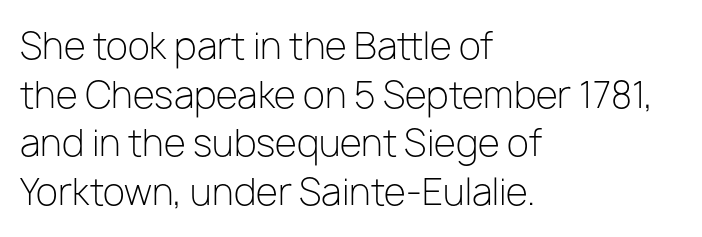
{"serif": "no", "italic": "no", "bold": "no", "weight": "light", "width": "normal", "stroke_contrast": "low", "x_height": "medium", "monospaced": "no", "underline": "no", "align": "left", "line_spacing": "normal", "line_spacing_ratio": 1.35, "letter_spacing": "normal", "letter_spacing_em": 0.0, "glyph_px": 36}
